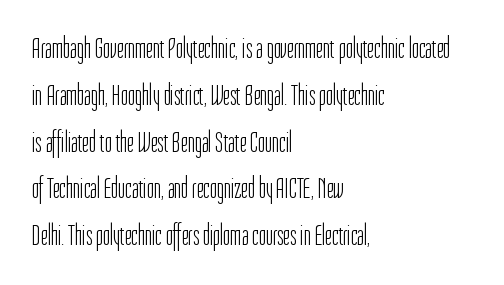
{"serif": "no", "italic": "no", "bold": "no", "weight": "light", "width": "condensed", "stroke_contrast": "low", "x_height": "medium", "monospaced": "no", "underline": "no", "align": "left", "line_spacing": "normal", "line_spacing_ratio": 1.56, "letter_spacing": "normal", "letter_spacing_em": 0.0, "glyph_px": 30}
